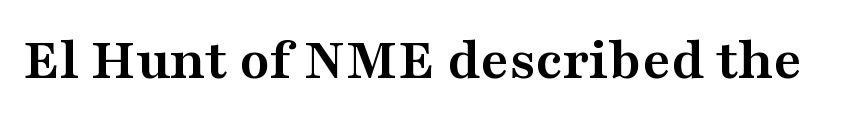
The image shows 61 px semibold, wide serif type, upright; set normal letter spacing, not underlined; medium stroke contrast and a medium x-height.
